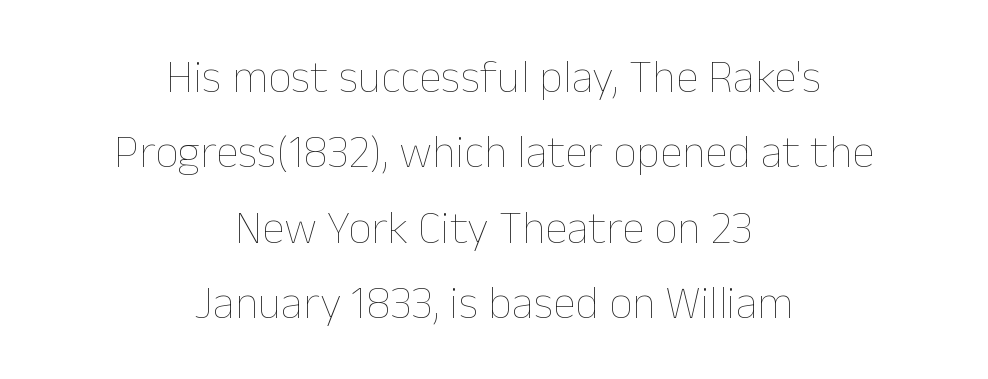
Q: Is the text bold? A: No.
Q: Is the text italic (slanted)? A: No, it is upright.
Q: Is the text underlined? A: No.
Q: How is the paragraph aligned? A: Centered.
Q: Is the spacing between letters normal or unusually wide? A: Normal.
Q: Is the spacing between lines tight, normal or loose? A: Normal.
Q: Width (condensed, normal, or wide)? A: Normal.
Q: Stroke contrast? A: Low.
Q: x-height? A: Medium.
Q: Monospaced? A: No.
